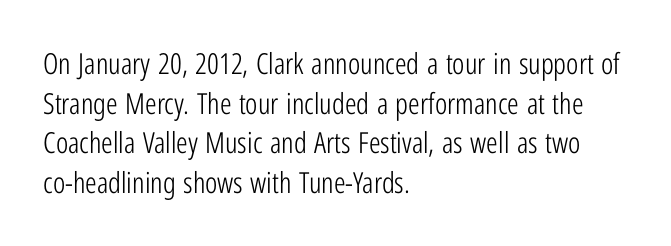
The image shows 29 px light, condensed sans-serif type, upright; set left-aligned, normal line spacing (1.37x), normal letter spacing, not underlined; low stroke contrast and a medium x-height.
